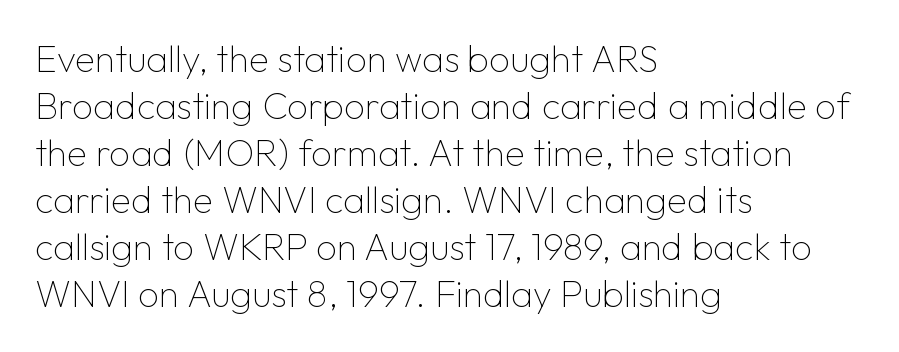
Stroke mass is kept to a normal reading level or below. Each letter keeps its own natural width here, so spacing adapts to shape. Horizontally, the lines are justified to the leading edge only. The strip under each line holds only bare page. The typeface chosen for these lines omits serifs. Words appear dense and cohesive because spacing is normal.
